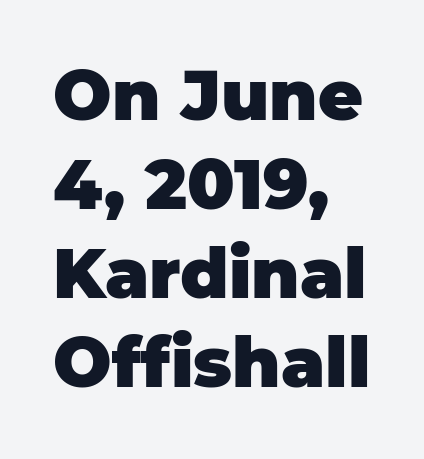
The image shows 69 px heavy sans-serif type, upright; set left-aligned, normal line spacing (1.29x), normal letter spacing, not underlined; low stroke contrast and a large x-height.
